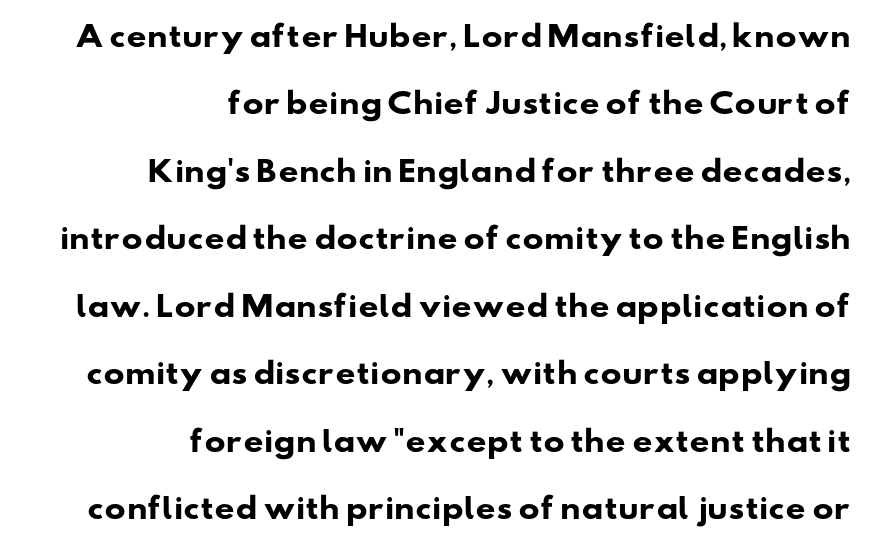
{"serif": "no", "bold": "yes", "weight": "heavy", "width": "wide", "stroke_contrast": "low", "x_height": "small", "monospaced": "no", "underline": "no", "align": "right", "line_spacing": "loose", "line_spacing_ratio": 2.41, "letter_spacing": "normal", "letter_spacing_em": 0.0, "glyph_px": 28}
